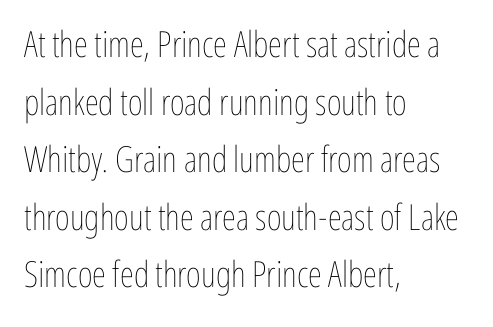
Q: Is the text bold? A: No.
Q: Is the text italic (slanted)? A: No, it is upright.
Q: Is the text underlined? A: No.
Q: How is the paragraph aligned? A: Left-aligned.
Q: Is the spacing between letters normal or unusually wide? A: Normal.
Q: Is the spacing between lines tight, normal or loose? A: Normal.
Q: Width (condensed, normal, or wide)? A: Condensed.
Q: Stroke contrast? A: Low.
Q: x-height? A: Medium.
Q: Monospaced? A: No.
